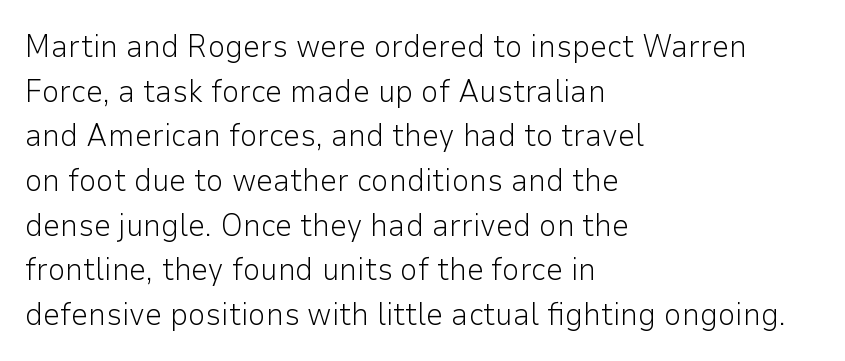
The rendering shows plain stroke endings on the letterforms — a sans-serif design. Lines of text with bare space underneath. The strokes carry an ordinary text weight at most. Leading: standard. Look at the tracking — it's just the regular setting, nothing added.
